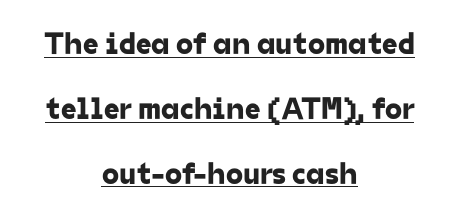
The image shows 31 px sans-serif type; set centered, loose line spacing (2.09x), normal letter spacing, underlined; low stroke contrast and a medium x-height.
